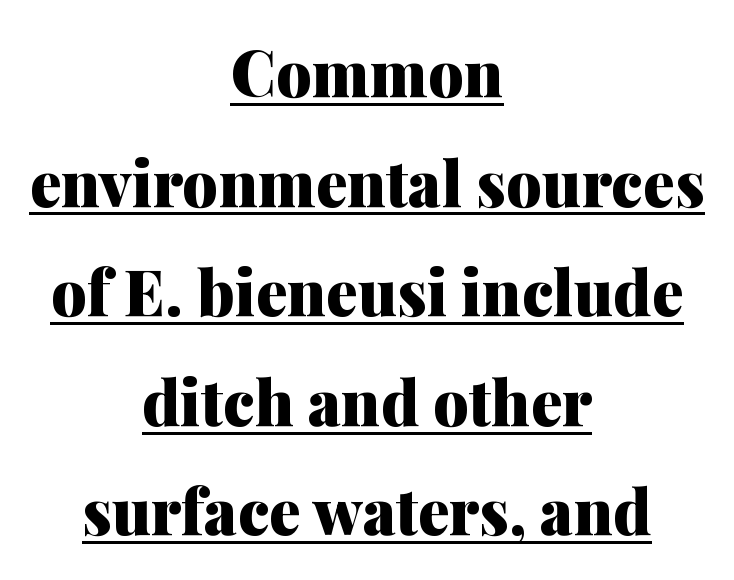
Q: Is the text bold? A: Yes.
Q: Is the text italic (slanted)? A: No, it is upright.
Q: Is the typeface a serif or a sans-serif typeface? A: Serif.
Q: Is the text underlined? A: Yes.
Q: How is the paragraph aligned? A: Centered.
Q: Is the spacing between letters normal or unusually wide? A: Normal.
Q: Width (condensed, normal, or wide)? A: Normal.
Q: Stroke contrast? A: Medium.
Q: x-height? A: Medium.
Q: Monospaced? A: No.
